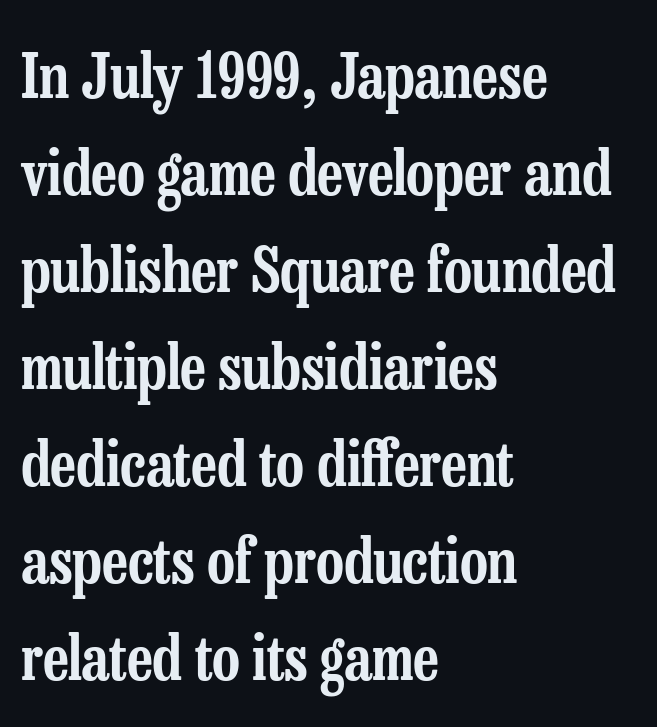
Character widths vary here, with narrow letters taking less room than wide ones. The text was rendered using a seriffed face with decorative stroke endings. Italic? Not at all — the glyphs are vertical. Left-aligned paragraph, ragged on the right.
